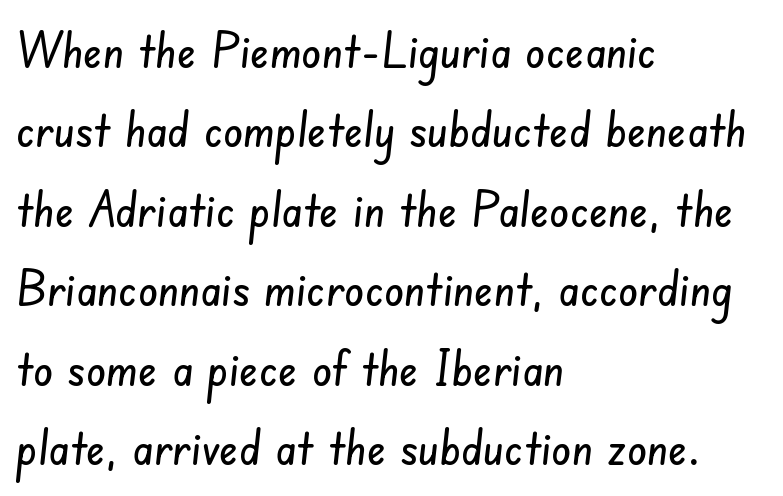
Q: Is the typeface a serif or a sans-serif typeface? A: Sans-serif.
Q: Is the text underlined? A: No.
Q: How is the paragraph aligned? A: Left-aligned.
Q: Is the spacing between letters normal or unusually wide? A: Normal.
Q: Is the spacing between lines tight, normal or loose? A: Normal.
Q: Width (condensed, normal, or wide)? A: Condensed.
Q: Stroke contrast? A: Low.
Q: x-height? A: Small.
Q: Monospaced? A: No.
